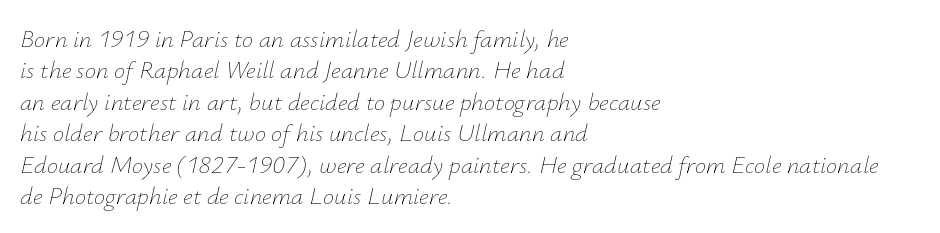
No word sits above an underline. On a weight scale, this lands at 450 or below. Italic: yes, the glyphs are oblique. Leading: standard. Each word holds together tightly as a unit, with standard inter-letter gaps.
